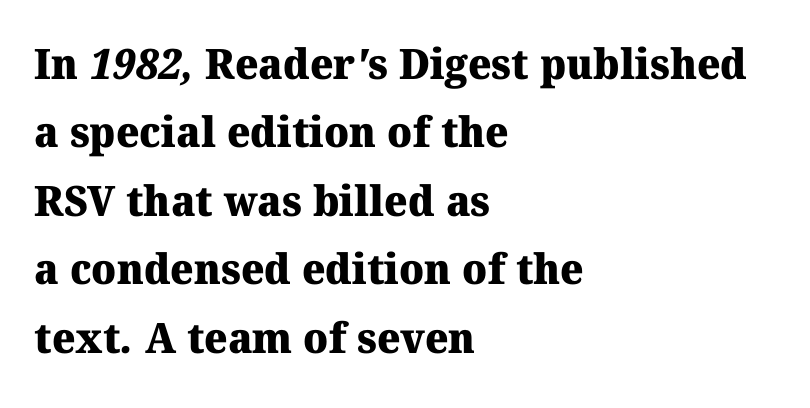
Q: Is the text bold? A: Yes.
Q: Is the typeface a serif or a sans-serif typeface? A: Serif.
Q: Is the text underlined? A: No.
Q: How is the paragraph aligned? A: Left-aligned.
Q: Is the spacing between letters normal or unusually wide? A: Normal.
Q: Is the spacing between lines tight, normal or loose? A: Normal.
Q: Width (condensed, normal, or wide)? A: Normal.
Q: Stroke contrast? A: Medium.
Q: x-height? A: Medium.
Q: Monospaced? A: No.
